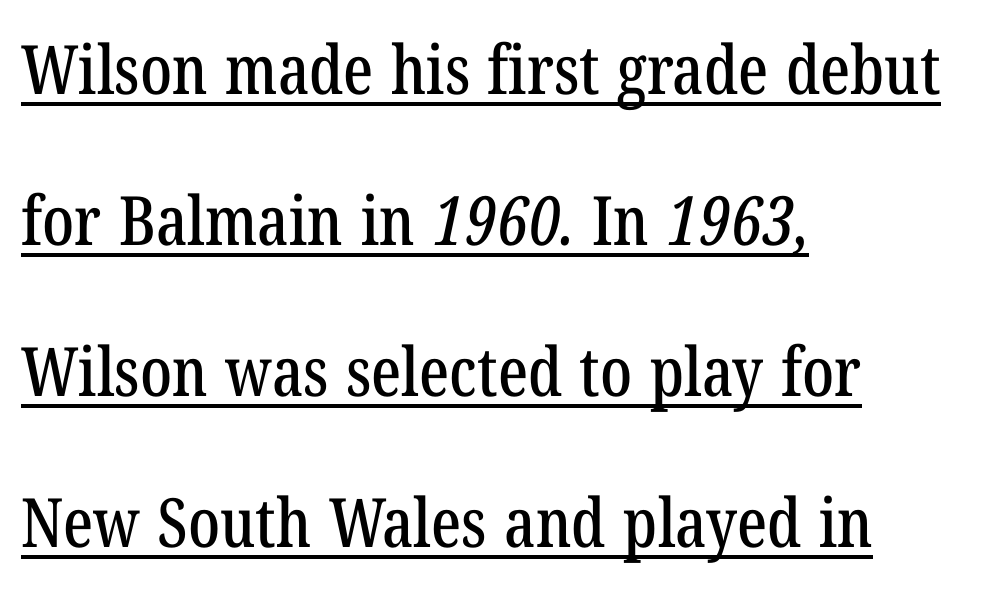
{"serif": "yes", "width": "condensed", "stroke_contrast": "low", "x_height": "medium", "monospaced": "no", "underline": "yes", "align": "left", "line_spacing": "loose", "line_spacing_ratio": 2.22, "letter_spacing": "normal", "letter_spacing_em": 0.0, "glyph_px": 68}
